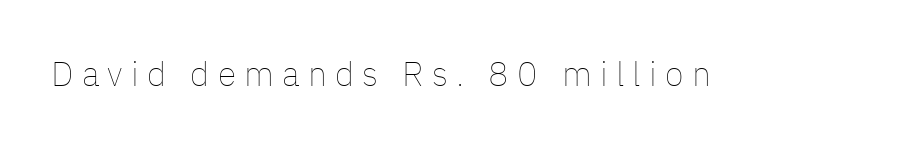
The image shows 34 px thin type, upright; set unusually wide letter spacing (+0.24 em), not underlined; low stroke contrast and a medium x-height.
